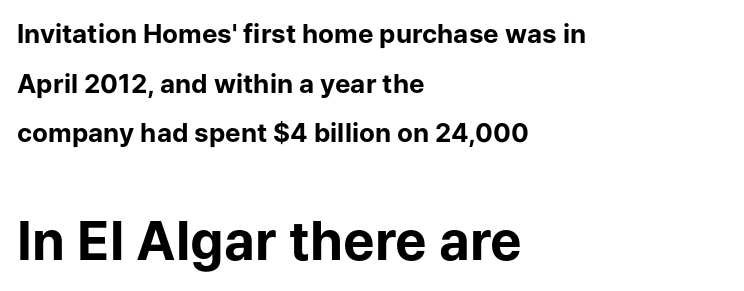
{"serif": "no", "italic": "no", "bold": "yes", "weight": "bold", "width": "normal", "stroke_contrast": "low", "x_height": "medium", "monospaced": "no", "underline": "no", "align": "left", "line_spacing": "loose", "line_spacing_ratio": 1.91, "letter_spacing": "normal", "letter_spacing_em": 0.0, "larger_block": "second", "size_ratio": 2.04, "glyph_px": 53}
